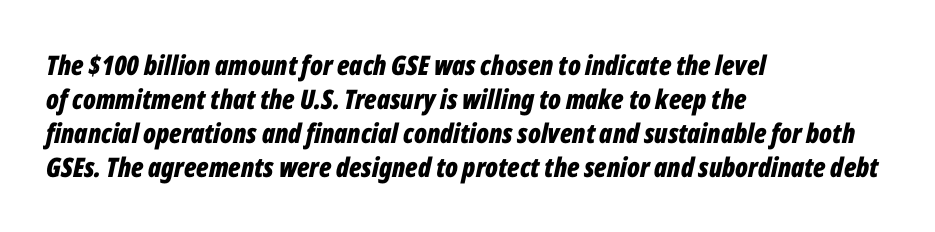
Plenty of ink on the page — the face is bold. The glyphs look as if they've been sheared to an angle. Characters follow at the spacing the type designer built in. Alignment: flush left. Decoration check: the copy has no underline.
